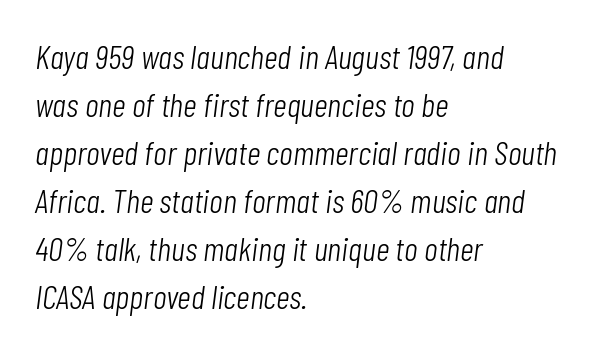
Q: Is the text bold? A: No.
Q: Is the text italic (slanted)? A: Yes, it leans right by about 7 degrees.
Q: Is the text underlined? A: No.
Q: How is the paragraph aligned? A: Left-aligned.
Q: Is the spacing between letters normal or unusually wide? A: Normal.
Q: Is the spacing between lines tight, normal or loose? A: Normal.
Q: Width (condensed, normal, or wide)? A: Condensed.
Q: Stroke contrast? A: Low.
Q: x-height? A: Medium.
Q: Monospaced? A: No.
